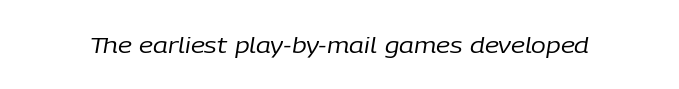
Q: Is the text bold? A: No.
Q: Is the text italic (slanted)? A: Yes, it leans right by about 9 degrees.
Q: Is the text underlined? A: No.
Q: Is the spacing between letters normal or unusually wide? A: Normal.
